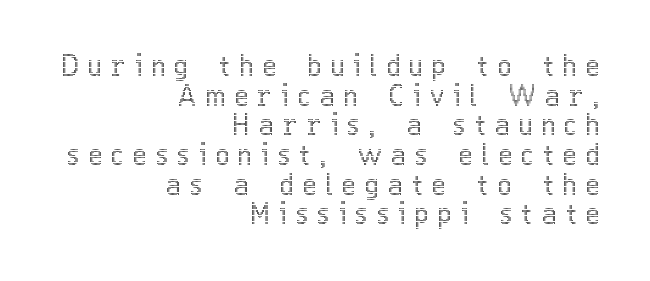
{"italic": "no", "width": "condensed", "x_height": "medium", "monospaced": "no", "underline": "no", "align": "right", "line_spacing": "tight", "line_spacing_ratio": 1.06, "letter_spacing": "wide", "letter_spacing_em": 0.35, "glyph_px": 28}
